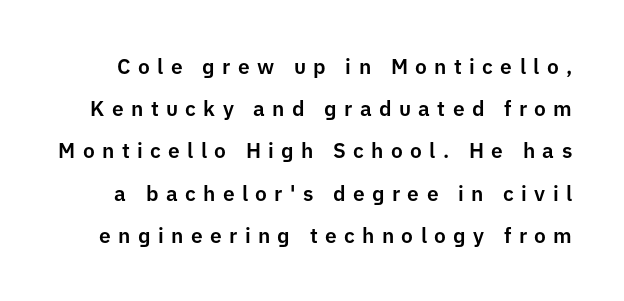
The image shows 21 px text type, upright; set loose line spacing (2.01x), unusually wide letter spacing (+0.35 em), not underlined.
